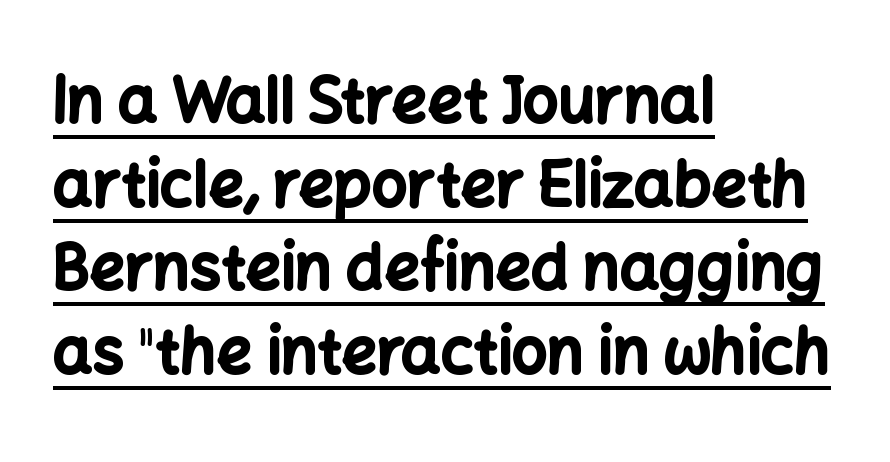
The letters carry no serifs — their stems end cleanly without finishing strokes. In CSS terms this would be text-align: left. Horizontal bands of white between lines are of average thickness. Looks like regular typesetting: each glyph gets only the width it needs.
